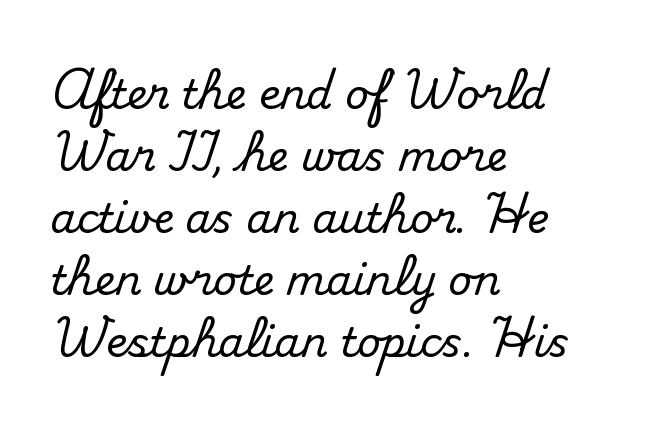
Q: Is the text italic (slanted)? A: Yes.
Q: Is the typeface a serif or a sans-serif typeface? A: Serif.
Q: Is the text underlined? A: No.
Q: How is the paragraph aligned? A: Left-aligned.
Q: Is the spacing between letters normal or unusually wide? A: Normal.
Q: Is the spacing between lines tight, normal or loose? A: Normal.
Q: Width (condensed, normal, or wide)? A: Normal.
Q: Stroke contrast? A: Medium.
Q: x-height? A: Small.
Q: Monospaced? A: No.
